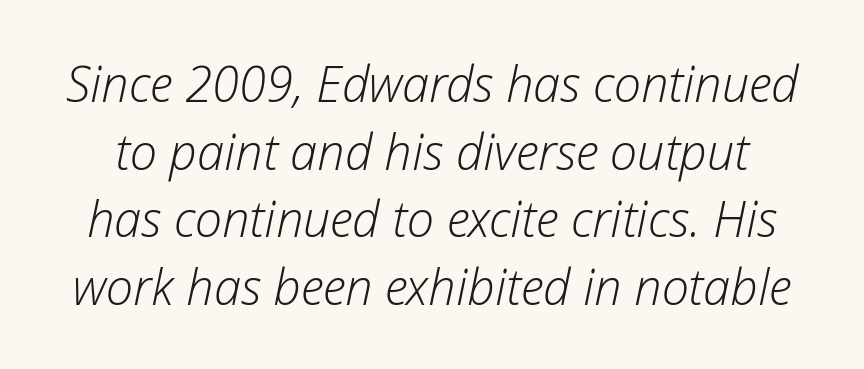
Q: Is the text bold? A: No.
Q: Is the text italic (slanted)? A: Yes, it leans right by about 12 degrees.
Q: Is the text underlined? A: No.
Q: Is the spacing between letters normal or unusually wide? A: Normal.
Q: Is the spacing between lines tight, normal or loose? A: Normal.
Q: Width (condensed, normal, or wide)? A: Normal.
Q: Stroke contrast? A: Low.
Q: x-height? A: Medium.
Q: Monospaced? A: No.
